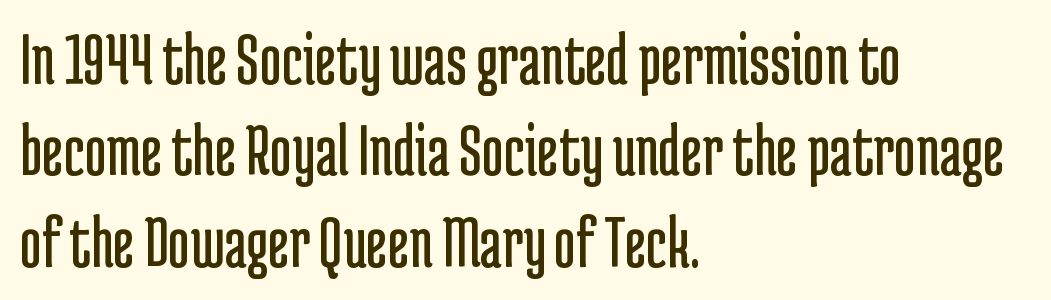
{"serif": "no", "italic": "no", "bold": "no", "weight": "regular", "width": "condensed", "stroke_contrast": "low", "x_height": "medium", "monospaced": "no", "underline": "no", "align": "left", "line_spacing_ratio": 1.22, "letter_spacing": "normal", "letter_spacing_em": 0.0, "glyph_px": 75}
